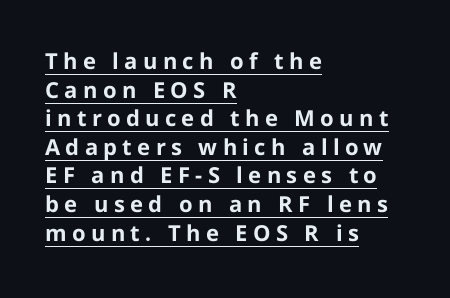
The image shows 22 px bold type, upright; set left-aligned, normal line spacing (1.3x), unusually wide letter spacing (+0.24 em), underlined.
